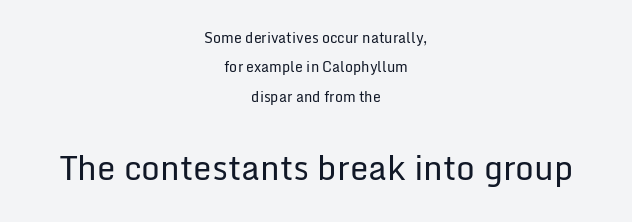
This is sans-serif lettering, the kind often seen on screens and signage. The glyphs are unaccompanied by any horizontal stroke below them. The font sits on the lighter half of the weight spectrum, regular included. Proportional: the letters do not fall into vertical columns. These lines are centered, leaving both edges ragged. The rendering uses a large line-height, opening up the rows.
